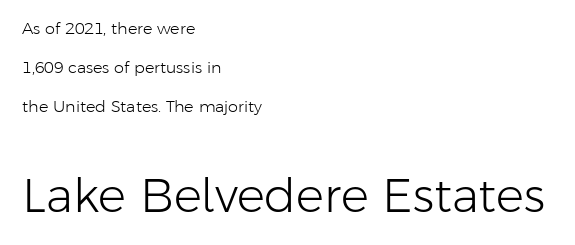
The image shows 47 px light sans-serif type, upright; set left-aligned, loose line spacing (2.45x), normal letter spacing, not underlined; the second (bottom) block is 2.94x larger; low stroke contrast and a medium x-height.
